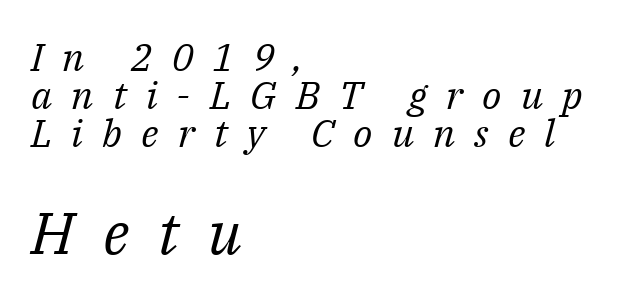
Character widths vary here, with narrow letters taking less room than wide ones. There's an unmistakable incline to the writing here. Unmarked baselines from the first word to the last. Weight: not bold — regular or lighter. The block sitting lower on the canvas is the one with enlarged characters.
